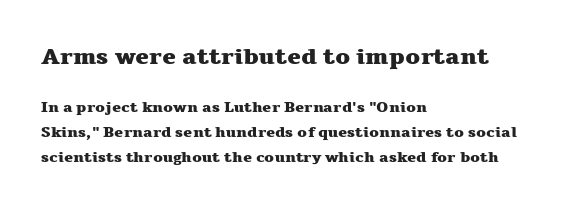
Q: Is the text bold? A: Yes.
Q: Is the text italic (slanted)? A: No, it is upright.
Q: Is the text underlined? A: No.
Q: How is the paragraph aligned? A: Left-aligned.
Q: Is the spacing between letters normal or unusually wide? A: Normal.
Q: Is the spacing between lines tight, normal or loose? A: Normal.
Q: Which block of text is set in a larger size, the first (top) or the second (bottom)? A: The first (top) one.
